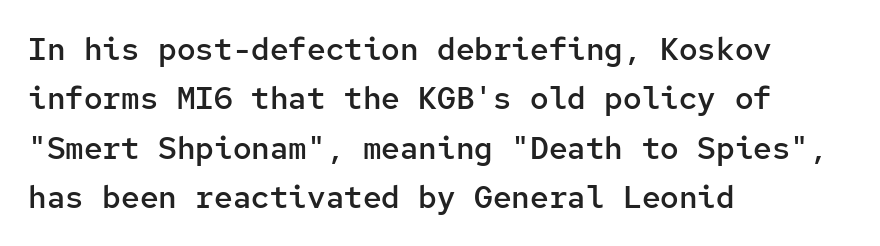
The characters look somewhat weighty, a semibold short of true bold. A typesetter would call this leading conventional body-copy spacing. The rendering uses typewriter-style spacing with identical character cells. Notice how the passage keeps a crisp vertical edge on the left only. Any mark beneath the type? The region is blank.
